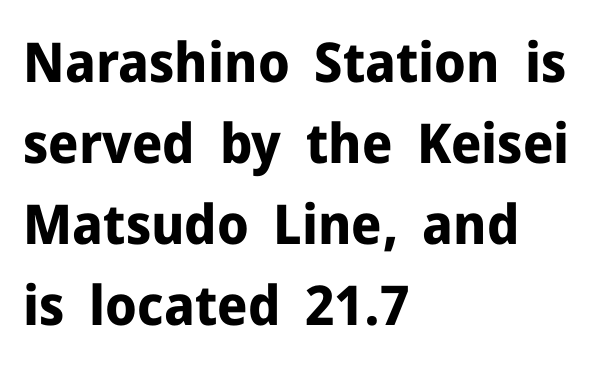
Q: Is the text bold? A: Yes.
Q: Is the text italic (slanted)? A: No, it is upright.
Q: Is the typeface a serif or a sans-serif typeface? A: Sans-serif.
Q: Is the text underlined? A: No.
Q: How is the paragraph aligned? A: Left-aligned.
Q: Is the spacing between letters normal or unusually wide? A: Normal.
Q: Is the spacing between lines tight, normal or loose? A: Normal.
Q: Width (condensed, normal, or wide)? A: Normal.
Q: Stroke contrast? A: Low.
Q: x-height? A: Medium.
Q: Monospaced? A: No.
